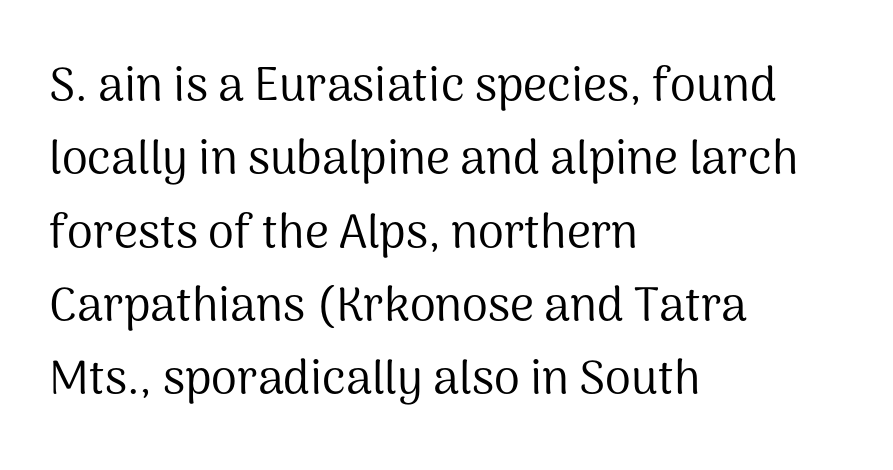
{"serif": "no", "italic": "no", "bold": "no", "weight": "regular", "width": "normal", "stroke_contrast": "medium", "x_height": "medium", "monospaced": "no", "underline": "no", "align": "left", "line_spacing": "normal", "line_spacing_ratio": 1.56, "letter_spacing": "normal", "letter_spacing_em": 0.0, "glyph_px": 47}
